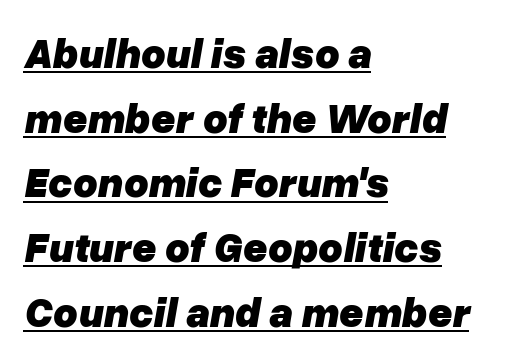
{"italic": "yes", "lean": "right", "slant_degrees": 10, "bold": "yes", "weight": "heavy", "width": "normal", "stroke_contrast": "low", "x_height": "medium", "monospaced": "no", "underline": "yes", "align": "left", "line_spacing": "normal", "line_spacing_ratio": 1.54, "letter_spacing": "normal", "letter_spacing_em": 0.0, "glyph_px": 42}
